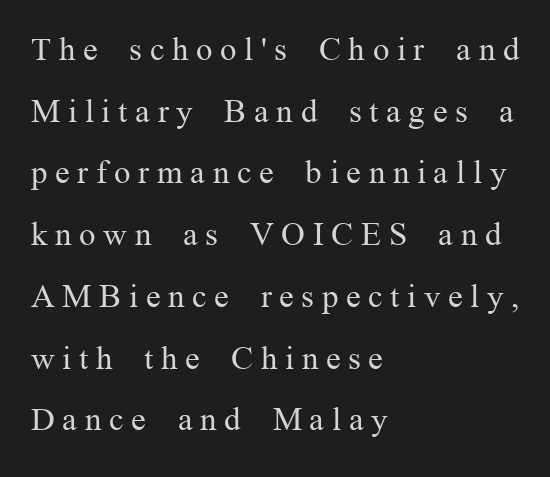
The image shows 33 px regular-weight serif type, upright; set left-aligned, line spacing 1.87x, unusually wide letter spacing (+0.23 em), not underlined; medium stroke contrast and a medium x-height.
